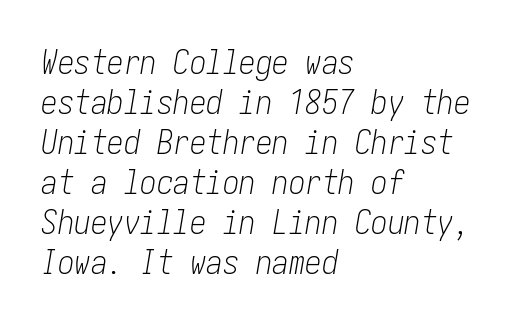
The compositor pushed each line to the left boundary. Italic: yes, the glyphs are oblique. The characters are drawn with everyday or finer stroke widths. Short note: letters normally spaced.
